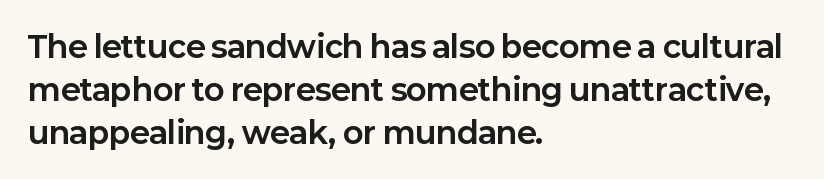
This sample uses an upright cut, with every glyph sitting square on the baseline. The horizontal fit of the characters is conventional and even. The baseline area is clear. The typeface chosen for these lines omits serifs. A classic flush-left, rag-right setting is used for this passage.
